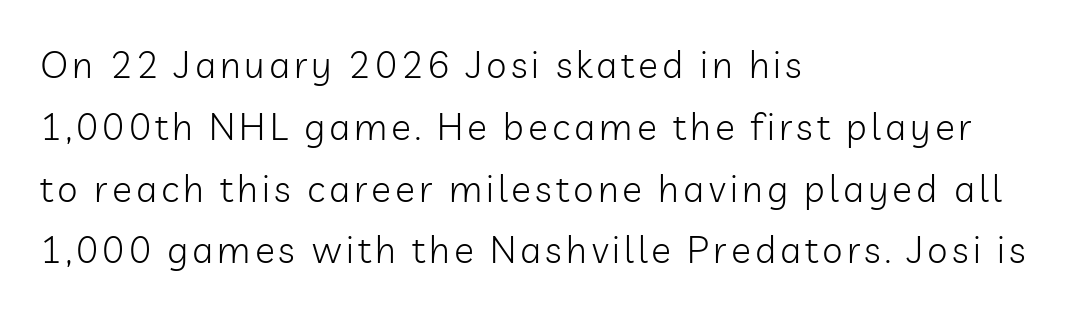
Posture: upright roman. Looks like regular typesetting: each glyph gets only the width it needs. Stroke thickness stays within the range of a standard reading face or lighter. Words float on clear page, feet unadorned.
